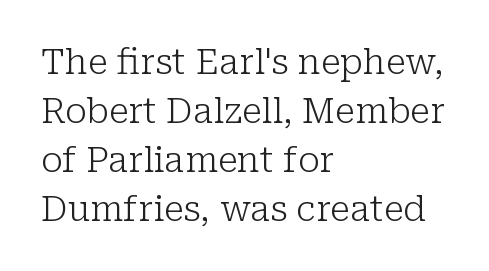
{"serif": "yes", "italic": "no", "bold": "no", "weight": "light", "width": "normal", "stroke_contrast": "low", "x_height": "medium", "monospaced": "no", "underline": "no", "align": "left", "line_spacing": "normal", "line_spacing_ratio": 1.4, "letter_spacing": "normal", "letter_spacing_em": 0.0, "glyph_px": 35}
